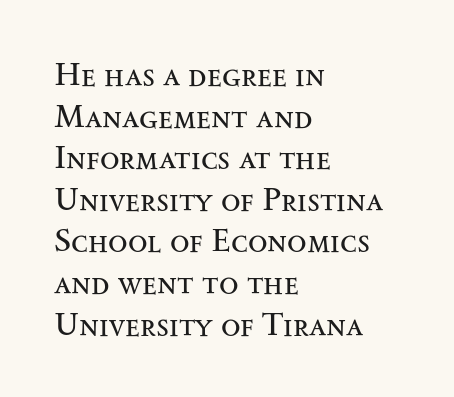
{"serif": "yes", "italic": "no", "bold": "no", "weight": "regular", "width": "wide", "stroke_contrast": "medium", "x_height": "small", "monospaced": "no", "underline": "no", "align": "left", "line_spacing": "normal", "line_spacing_ratio": 1.3, "letter_spacing": "normal", "letter_spacing_em": 0.0, "glyph_px": 32}
